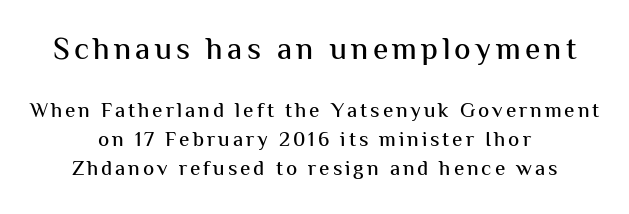
{"serif": "no", "italic": "no", "width": "normal", "stroke_contrast": "medium", "x_height": "medium", "monospaced": "no", "underline": "no", "align": "center", "line_spacing": "normal", "line_spacing_ratio": 1.38, "larger_block": "first", "size_ratio": 1.48, "glyph_px": 31}
